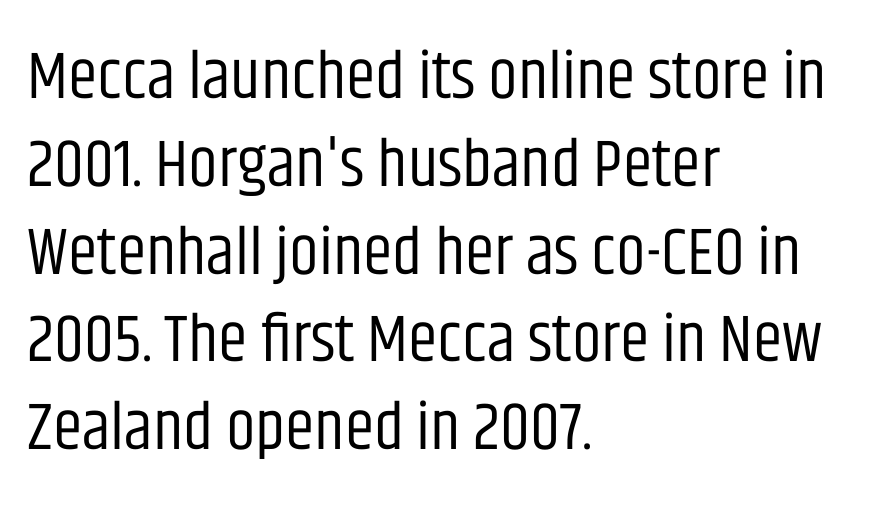
Q: Is the text bold? A: No.
Q: Is the text italic (slanted)? A: No, it is upright.
Q: Is the typeface a serif or a sans-serif typeface? A: Sans-serif.
Q: Is the text underlined? A: No.
Q: How is the paragraph aligned? A: Left-aligned.
Q: Is the spacing between letters normal or unusually wide? A: Normal.
Q: Is the spacing between lines tight, normal or loose? A: Normal.
Q: Width (condensed, normal, or wide)? A: Condensed.
Q: Stroke contrast? A: Low.
Q: x-height? A: Large.
Q: Monospaced? A: No.
